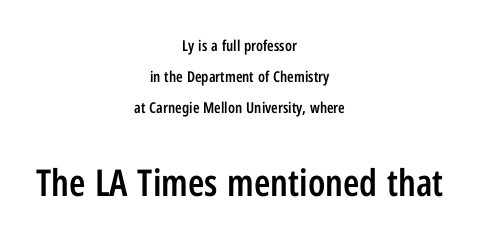
Q: Is the text bold? A: Semi-bold.
Q: Is the text italic (slanted)? A: No, it is upright.
Q: Is the typeface a serif or a sans-serif typeface? A: Sans-serif.
Q: Is the text underlined? A: No.
Q: How is the paragraph aligned? A: Centered.
Q: Is the spacing between letters normal or unusually wide? A: Normal.
Q: Is the spacing between lines tight, normal or loose? A: Loose.
Q: Which block of text is set in a larger size, the first (top) or the second (bottom)? A: The second (bottom) one.
Q: Width (condensed, normal, or wide)? A: Condensed.
Q: Stroke contrast? A: Low.
Q: x-height? A: Medium.
Q: Monospaced? A: No.
